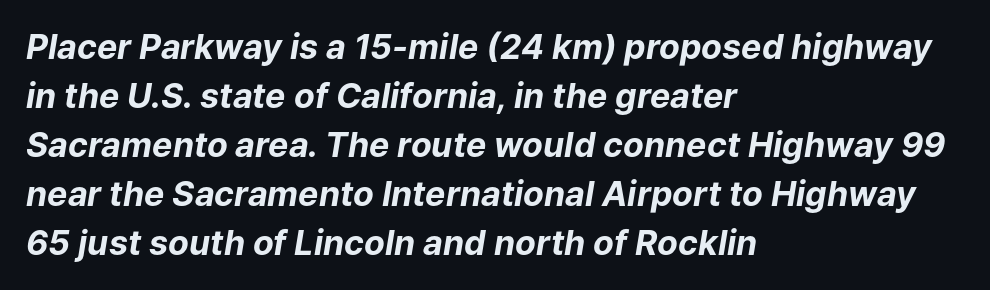
Here the designer chose a conventional face with non-uniform glyph widths. Italic? Definitely — the glyphs are oblique. This sample keeps an unexceptional amount of space between lines. Each row of text sits above clean, open space.
